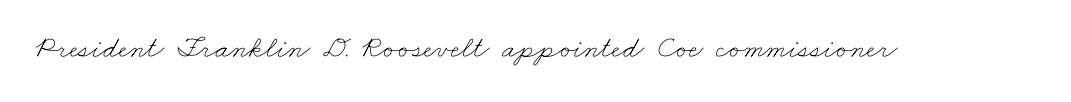
{"bold": "no", "weight": "thin", "width": "wide", "stroke_contrast": "low", "x_height": "small", "monospaced": "no", "underline": "no", "letter_spacing": "normal", "letter_spacing_em": 0.0, "glyph_px": 31}
